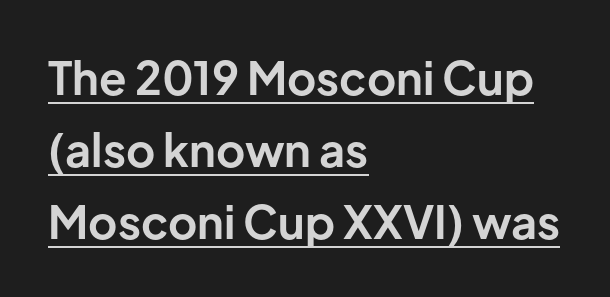
The rendering uses the underline text-decoration. Looks like regular typesetting: each glyph gets only the width it needs. Type style note: lacks serifs. If you drew a ruler down the left edge, every line would touch it. The lettering stays uniformly vertical, giving the passage a roman look. Bold? Absolutely — the strokes are thick and heavy.
